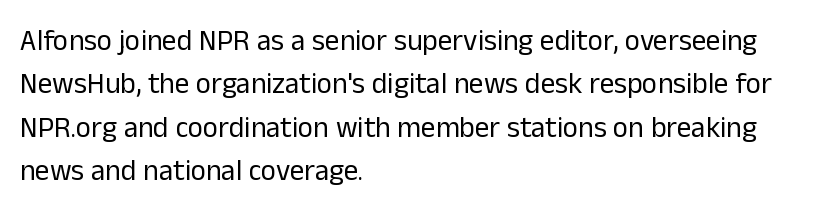
{"serif": "no", "italic": "no", "bold": "no", "weight": "regular", "width": "normal", "stroke_contrast": "low", "x_height": "medium", "monospaced": "no", "underline": "no", "align": "left", "line_spacing": "normal", "line_spacing_ratio": 1.5, "letter_spacing": "normal", "letter_spacing_em": 0.0, "glyph_px": 29}
